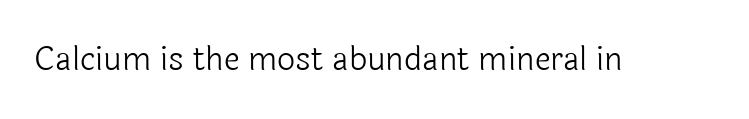
The image shows 32 px light sans-serif type, upright; set normal letter spacing, not underlined; a medium x-height.
